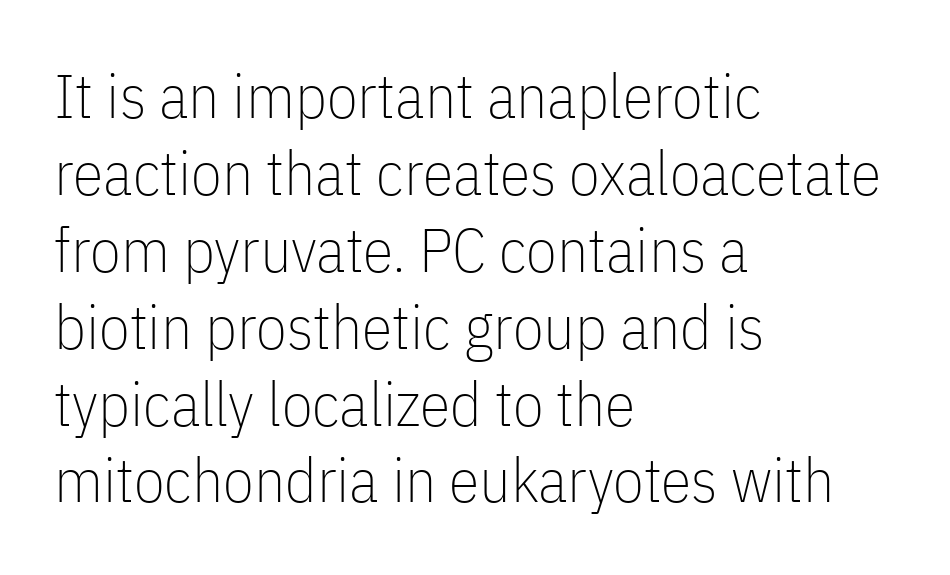
The rendering uses natural spacing where letterforms have individual widths. Spacing between characters is what you'd get straight out of the box. Italic: no, the glyphs are upright roman. Notice how the passage keeps a crisp vertical edge on the left only. The strokes carry an ordinary text weight at most. Rule under the text: the space is simply empty.
